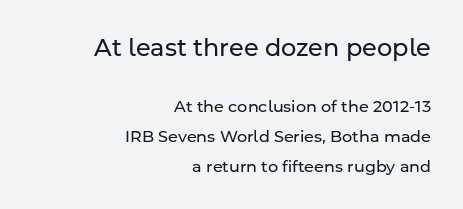
{"italic": "no", "bold": "no", "underline": "no", "align": "right", "line_spacing_ratio": 1.87, "letter_spacing": "normal", "letter_spacing_em": 0.0, "larger_block": "first", "size_ratio": 1.5, "glyph_px": 24}
